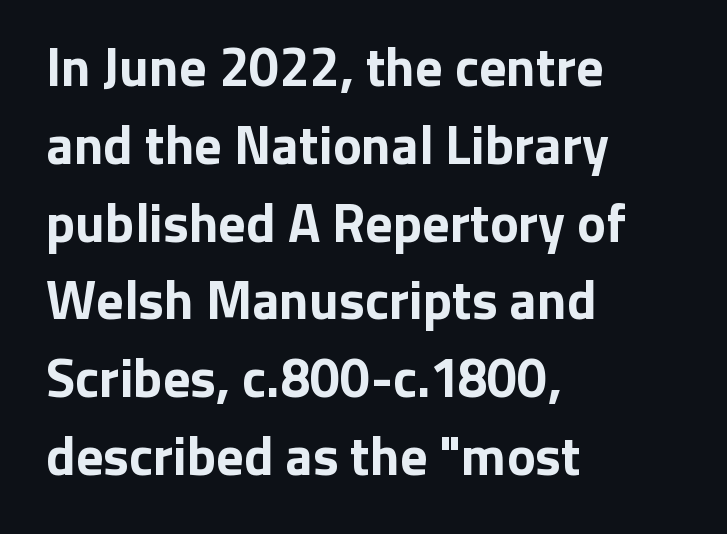
The image shows 54 px bold sans-serif type, upright; set left-aligned, normal line spacing (1.44x), normal letter spacing, not underlined; low stroke contrast and a medium x-height.
